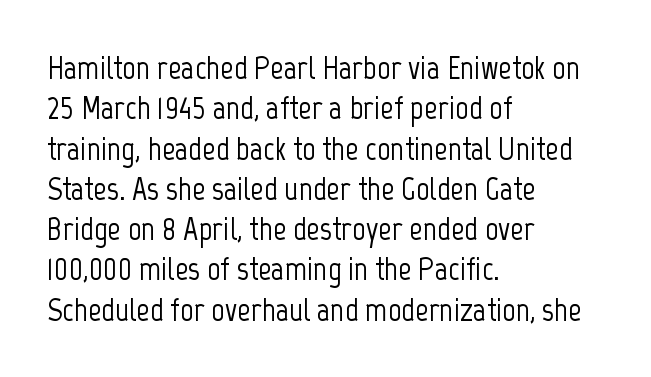
The image shows 33 px condensed sans-serif type, upright; set left-aligned, line spacing 1.22x, normal letter spacing, not underlined; low stroke contrast and a medium x-height.
